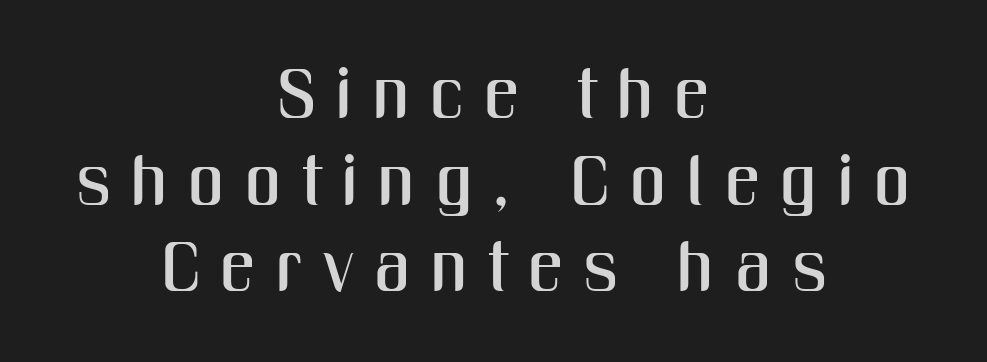
{"serif": "no", "italic": "no", "width": "condensed", "stroke_contrast": "medium", "x_height": "medium", "monospaced": "no", "underline": "no", "align": "center", "line_spacing_ratio": 1.22, "letter_spacing": "wide", "letter_spacing_em": 0.28, "glyph_px": 71}
